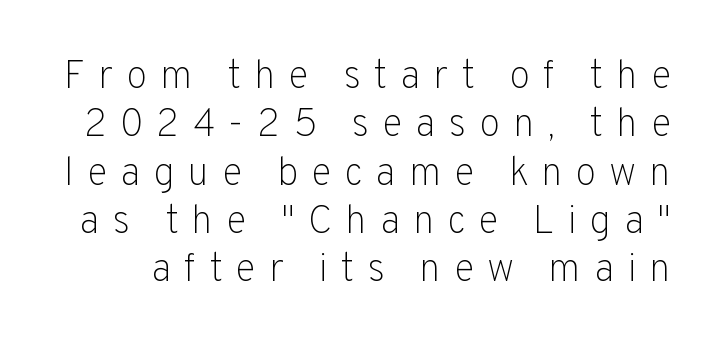
Observe the absence of serifs on each vertical stroke in this sample. Letter spacing: wide. Looks like regular typesetting: each glyph gets only the width it needs. Descenders are the only things crossing below the line.
